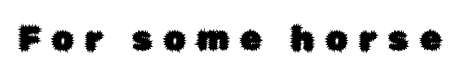
The image shows 34 px sans-serif type, upright; set unusually wide letter spacing (+0.34 em), not underlined; low stroke contrast and a medium x-height.
